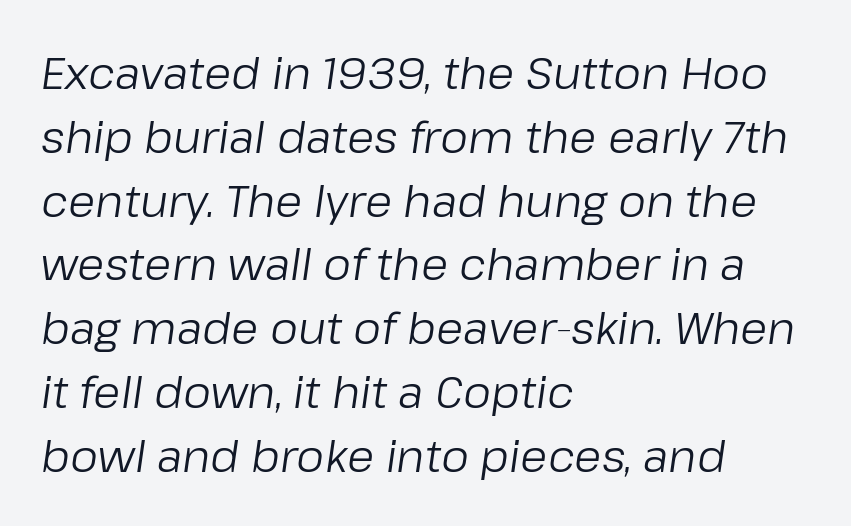
The string is rendered with underlining switched off. This sample has the flowing, uneven cadence of proportional lettering. Caption: standard tracking, unaltered. Leading: standard.
